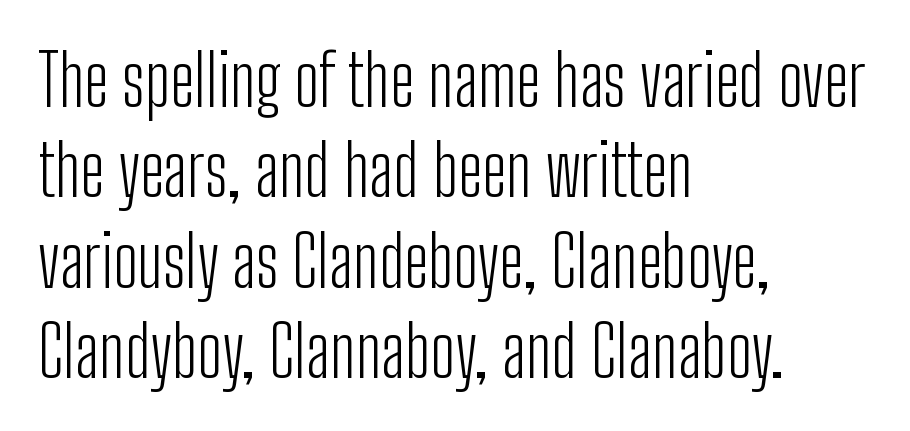
{"serif": "no", "italic": "no", "bold": "no", "weight": "light", "width": "condensed", "stroke_contrast": "low", "x_height": "medium", "monospaced": "no", "underline": "no", "align": "left", "line_spacing": "normal", "line_spacing_ratio": 1.29, "letter_spacing": "normal", "letter_spacing_em": 0.0, "glyph_px": 70}
